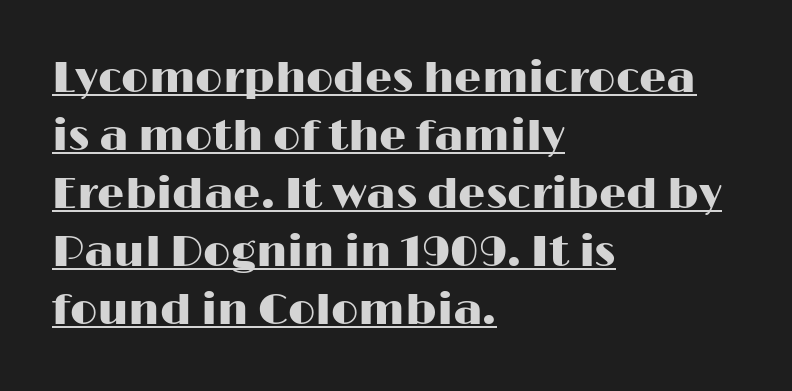
Q: Is the text italic (slanted)? A: No, it is upright.
Q: Is the typeface a serif or a sans-serif typeface? A: Sans-serif.
Q: Is the text underlined? A: Yes.
Q: How is the paragraph aligned? A: Left-aligned.
Q: Is the spacing between letters normal or unusually wide? A: Normal.
Q: Is the spacing between lines tight, normal or loose? A: Normal.
Q: Width (condensed, normal, or wide)? A: Wide.
Q: Stroke contrast? A: High.
Q: x-height? A: Medium.
Q: Monospaced? A: No.
